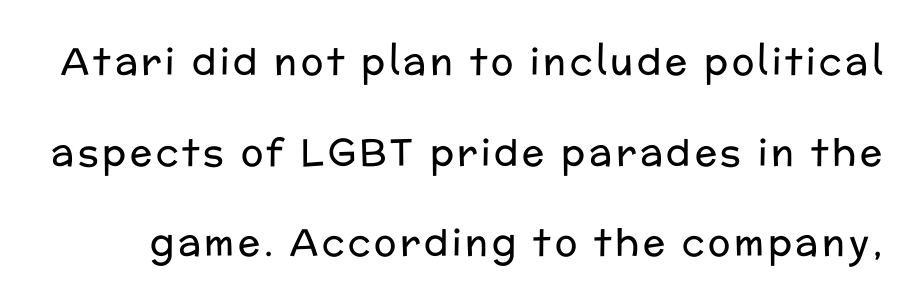
The cut favours lightness, reaching ordinary text weight at its darkest. The face used here is a sans, in the tradition of grotesques and geometrics. A typesetter would mark this as roman, not italic. Proportional: the letters do not fall into vertical columns.
